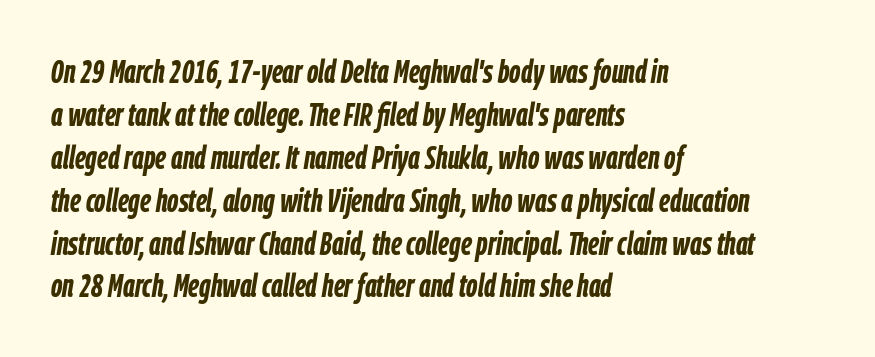
{"italic": "yes", "lean": "right", "slant_degrees": 9, "bold": "yes", "weight": "semibold", "width": "condensed", "stroke_contrast": "low", "x_height": "medium", "monospaced": "no", "underline": "no", "align": "left", "line_spacing": "normal", "line_spacing_ratio": 1.3, "letter_spacing": "normal", "letter_spacing_em": 0.0, "glyph_px": 33}
